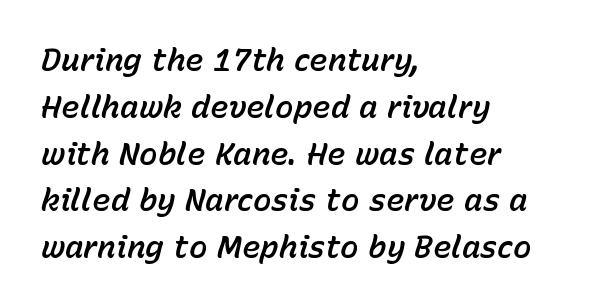
{"italic": "yes", "lean": "right", "slant_degrees": 15, "width": "normal", "stroke_contrast": "low", "x_height": "medium", "monospaced": "no", "underline": "no", "align": "left", "line_spacing": "normal", "line_spacing_ratio": 1.51, "letter_spacing": "normal", "letter_spacing_em": 0.0, "glyph_px": 31}
